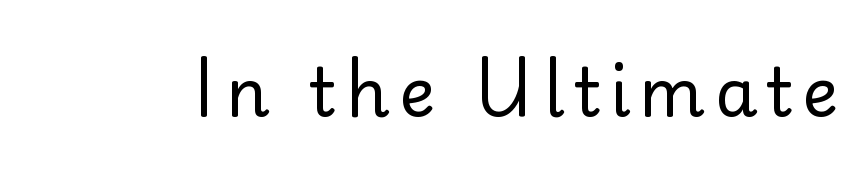
The image shows 68 px regular-weight sans-serif type, upright; set not underlined; low stroke contrast and a small x-height.
